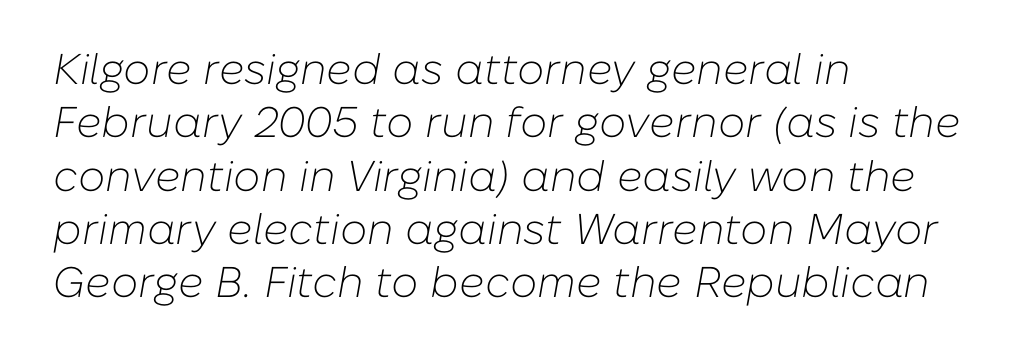
The rag falls on the right side of this text block. Letter spacing: default. Character widths vary here, with narrow letters taking less room than wide ones. On a weight scale, this lands at 450 or below. Italic: yes, the glyphs are oblique.
